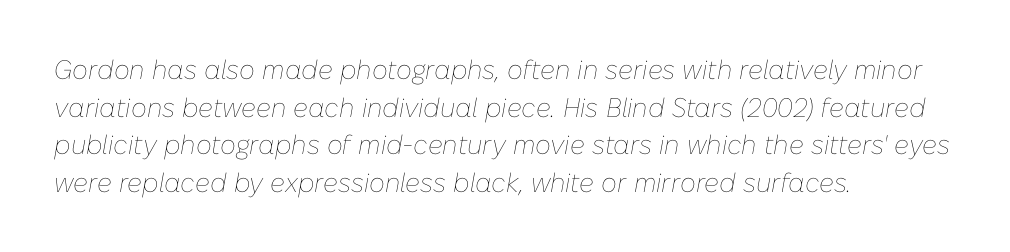
{"italic": "yes", "lean": "right", "slant_degrees": 10, "bold": "no", "underline": "no", "align": "left", "line_spacing": "normal", "line_spacing_ratio": 1.39, "letter_spacing": "normal", "letter_spacing_em": 0.0, "glyph_px": 27}
